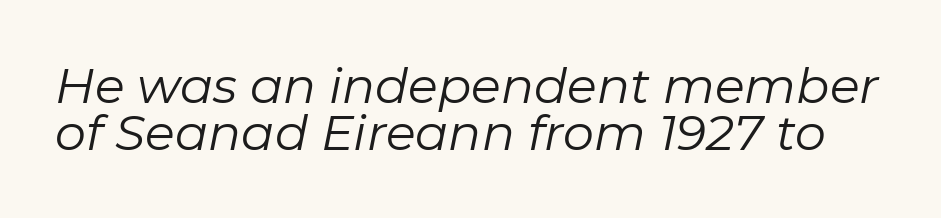
The image shows 49 px regular-weight type, italic (leaning right); set tight line spacing (0.95x), normal letter spacing, not underlined; low stroke contrast and a medium x-height.
